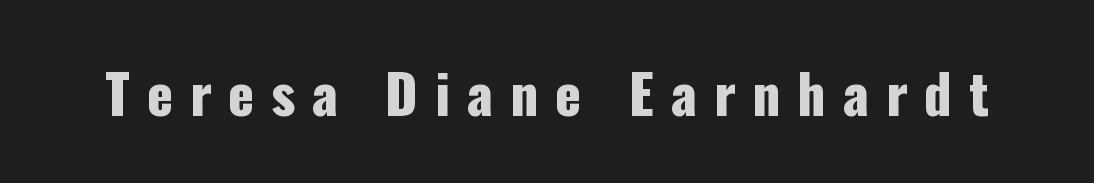
Character widths vary here, with narrow letters taking less room than wide ones. Each word looks stretched out because of the extra space between its letters. The string is rendered with underlining switched off. No feet cap the strokes, marking this as sans-serif type.
